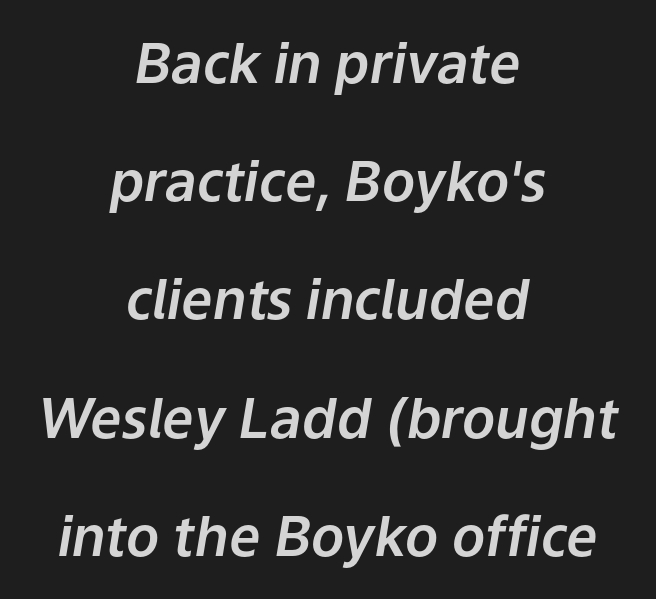
Each letter keeps its own natural width here, so spacing adapts to shape. Compared with ordinary roman type, these characters are visibly tilted. Vertically, the passage feels expansive, rows floating well apart. The face used here is rendered with its standard letterfit. Plain, unruled lines of type. Which margin do the lines hug? Neither — every line sits in the middle.
